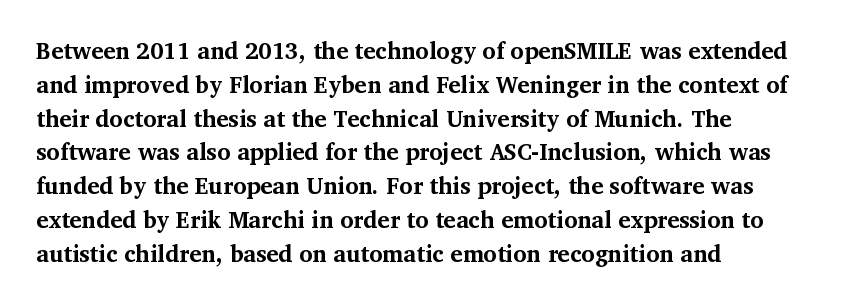
The image shows 23 px bold type, upright; set left-aligned, normal line spacing (1.47x), normal letter spacing, not underlined.
